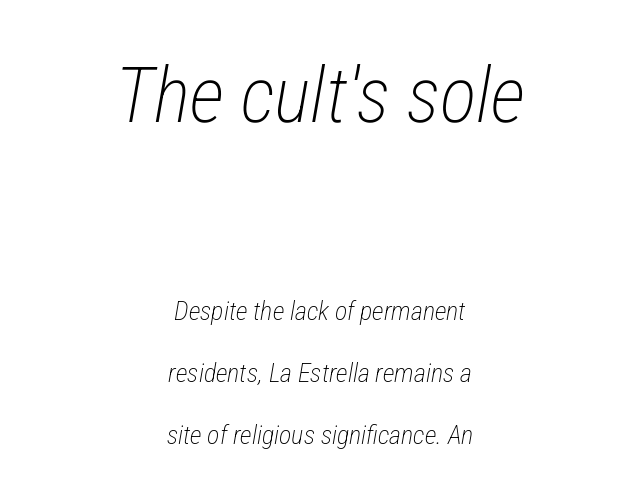
Note: larger setting up top, smaller setting below. The paragraph shown floats in the horizontal middle. The letters advance in unequal steps, a hallmark of proportional type. Clear beneath every line of the passage. Heft: none added — not bold.
